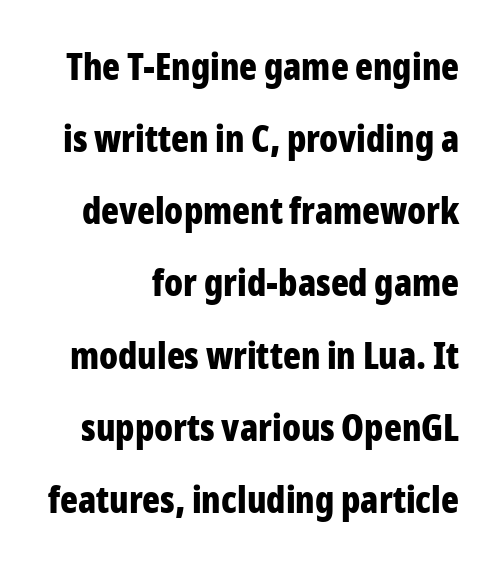
Italic: no, the glyphs are upright roman. Are there feet on the stems? There aren't — it's a sans. Successive baselines arrive slowly, with a big drop between each. In terms of letterspacing, this is plain default setting.
